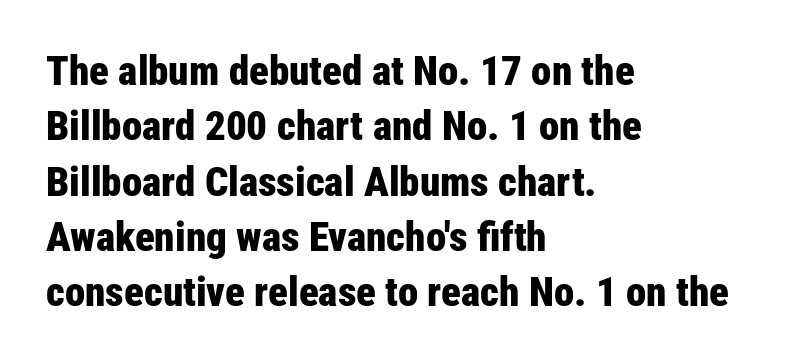
Q: Is the text bold? A: Yes.
Q: Is the text italic (slanted)? A: No, it is upright.
Q: Is the typeface a serif or a sans-serif typeface? A: Sans-serif.
Q: Is the text underlined? A: No.
Q: How is the paragraph aligned? A: Left-aligned.
Q: Is the spacing between letters normal or unusually wide? A: Normal.
Q: Is the spacing between lines tight, normal or loose? A: Normal.
Q: Width (condensed, normal, or wide)? A: Condensed.
Q: Stroke contrast? A: Low.
Q: x-height? A: Medium.
Q: Monospaced? A: No.
